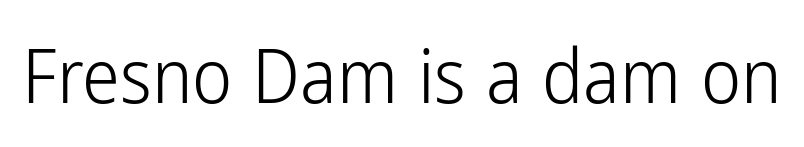
The image shows 76 px light, condensed sans-serif type, upright; set normal letter spacing, not underlined; low stroke contrast and a medium x-height.
